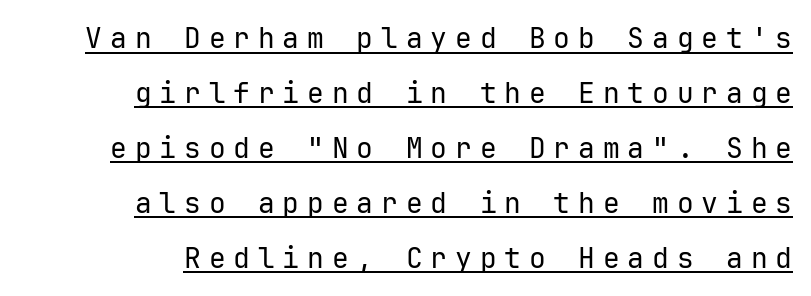
{"serif": "no", "italic": "no", "bold": "no", "weight": "regular", "width": "normal", "stroke_contrast": "low", "x_height": "medium", "monospaced": "yes", "underline": "yes", "line_spacing": "loose", "line_spacing_ratio": 1.96, "letter_spacing": "wide", "letter_spacing_em": 0.28, "glyph_px": 28}
